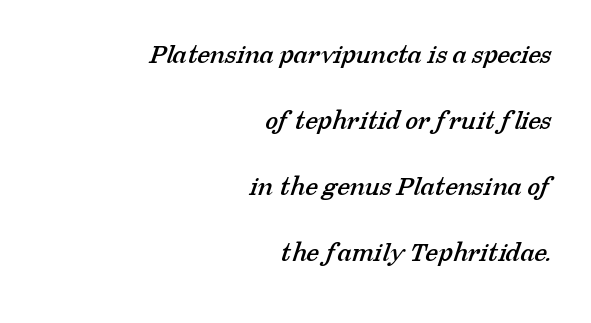
The image shows 29 px serif type; set right-aligned, loose line spacing (2.28x), normal letter spacing, not underlined; low stroke contrast and a medium x-height.
